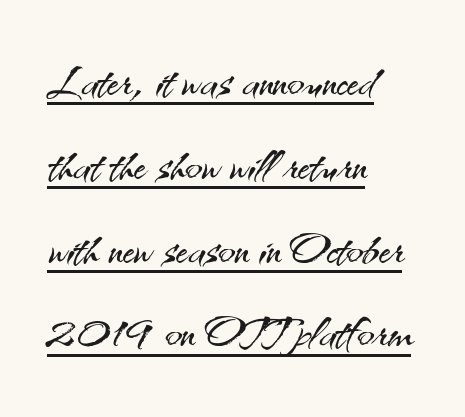
The block of text has a typical density, with ordinary space between rows. Varying glyph widths throughout — classic text-font behaviour. Letterform terminals end flat and unadorned throughout the passage. Every row of glyphs begins at an identical x-position on the left. The rendering keeps characters at their native spacing.
